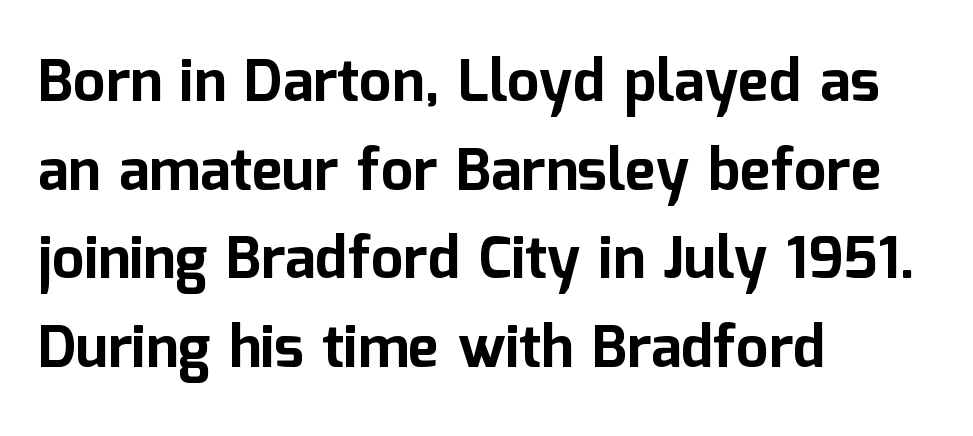
Q: Is the text bold? A: Yes.
Q: Is the text italic (slanted)? A: No, it is upright.
Q: Is the typeface a serif or a sans-serif typeface? A: Sans-serif.
Q: Is the text underlined? A: No.
Q: How is the paragraph aligned? A: Left-aligned.
Q: Is the spacing between letters normal or unusually wide? A: Normal.
Q: Is the spacing between lines tight, normal or loose? A: Normal.
Q: Width (condensed, normal, or wide)? A: Normal.
Q: Stroke contrast? A: Low.
Q: x-height? A: Medium.
Q: Monospaced? A: No.
